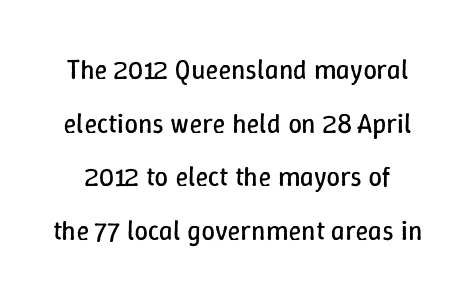
{"italic": "no", "bold": "no", "underline": "no", "line_spacing": "loose", "line_spacing_ratio": 1.99, "letter_spacing": "normal", "letter_spacing_em": 0.0, "glyph_px": 27}
